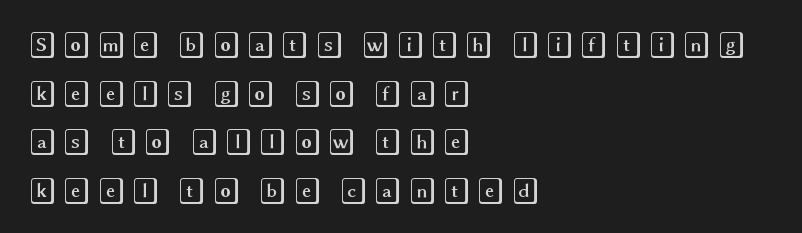
The image shows 26 px text type, upright; set left-aligned, line spacing 1.87x, unusually wide letter spacing (+0.22 em), not underlined.
